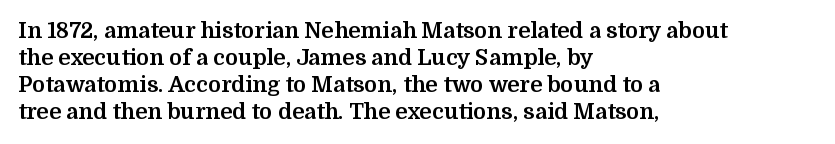
{"italic": "no", "bold": "yes", "underline": "no", "align": "left", "line_spacing_ratio": 1.23, "letter_spacing": "normal", "letter_spacing_em": 0.0, "glyph_px": 22}
